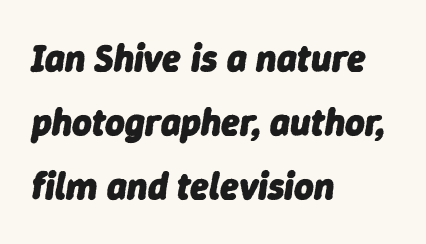
The image shows 38 px heavy type, italic (leaning right); set left-aligned, normal line spacing (1.69x), normal letter spacing, not underlined; low stroke contrast and a medium x-height.
